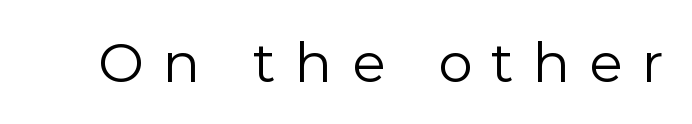
Q: Is the text bold? A: No.
Q: Is the text italic (slanted)? A: No, it is upright.
Q: Is the typeface a serif or a sans-serif typeface? A: Sans-serif.
Q: Is the text underlined? A: No.
Q: Is the spacing between letters normal or unusually wide? A: Unusually wide.
Q: Width (condensed, normal, or wide)? A: Normal.
Q: x-height? A: Medium.
Q: Monospaced? A: No.
